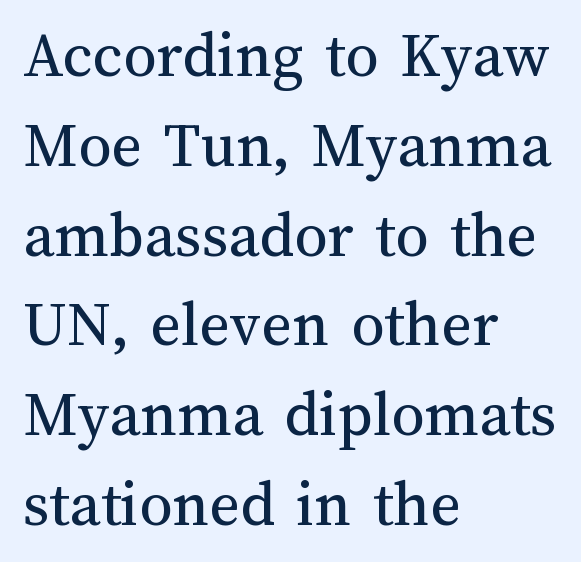
This is not heavy type; no bold has been used. The lettering stays uniformly vertical, giving the passage a roman look. This sample keeps an unexceptional amount of space between lines. In terms of letterspacing, this is plain default setting. These lines are set flush left with a ragged right edge. The letters advance in unequal steps, a hallmark of proportional type.
